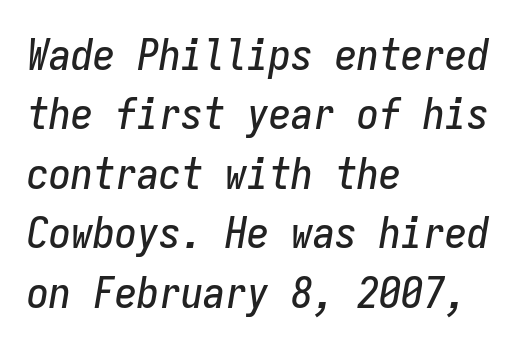
The image shows 44 px condensed type, italic (leaning right), monospaced; set left-aligned, normal line spacing (1.35x), normal letter spacing, not underlined; low stroke contrast and a medium x-height.
